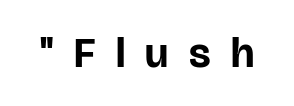
What weight is shown? A full bold with thick strokes. The rendering shows plain stroke endings on the letterforms — a sans-serif design. Anything drawn beneath the words? Only blank space. This sample has the flowing, uneven cadence of proportional lettering. Between one letter and the next there's a generous, obvious gap.
